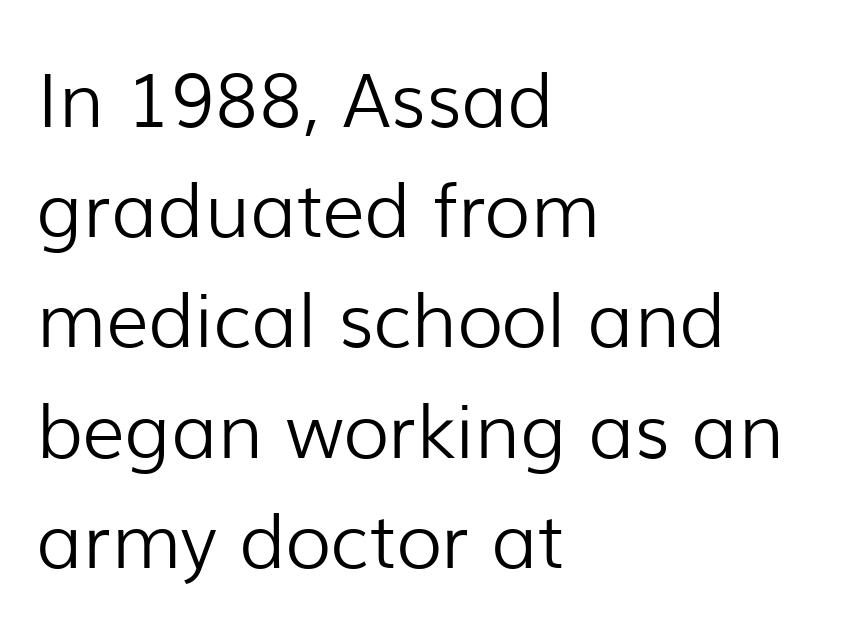
The image shows 75 px light sans-serif type, upright; set left-aligned, normal line spacing (1.47x), normal letter spacing, not underlined; low stroke contrast and a medium x-height.
